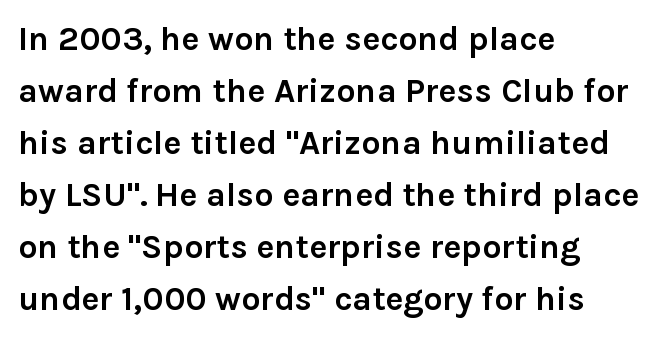
The image shows 34 px semibold sans-serif type, upright; set left-aligned, normal line spacing (1.53x), normal letter spacing, not underlined; low stroke contrast and a medium x-height.
